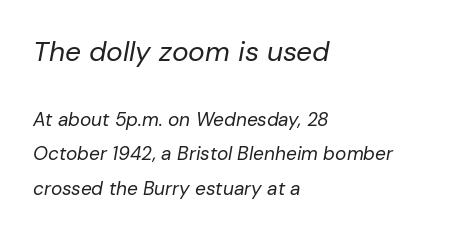
Q: Is the text bold? A: No.
Q: Is the text italic (slanted)? A: Yes, it leans right by about 10 degrees.
Q: Is the text underlined? A: No.
Q: How is the paragraph aligned? A: Left-aligned.
Q: Is the spacing between letters normal or unusually wide? A: Normal.
Q: Which block of text is set in a larger size, the first (top) or the second (bottom)? A: The first (top) one.
Q: Width (condensed, normal, or wide)? A: Normal.
Q: Stroke contrast? A: Low.
Q: x-height? A: Medium.
Q: Monospaced? A: No.
